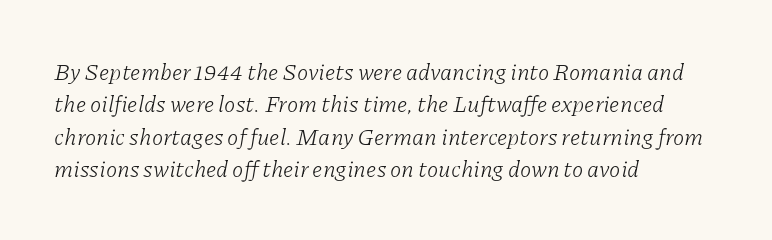
The image shows 23 px text type, italic (leaning right); set left-aligned, normal line spacing (1.41x), normal letter spacing, not underlined.
